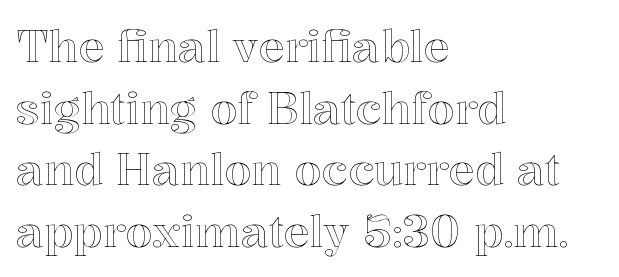
The image shows 44 px text type, upright; set left-aligned, normal line spacing (1.4x), normal letter spacing, not underlined; a medium x-height.
